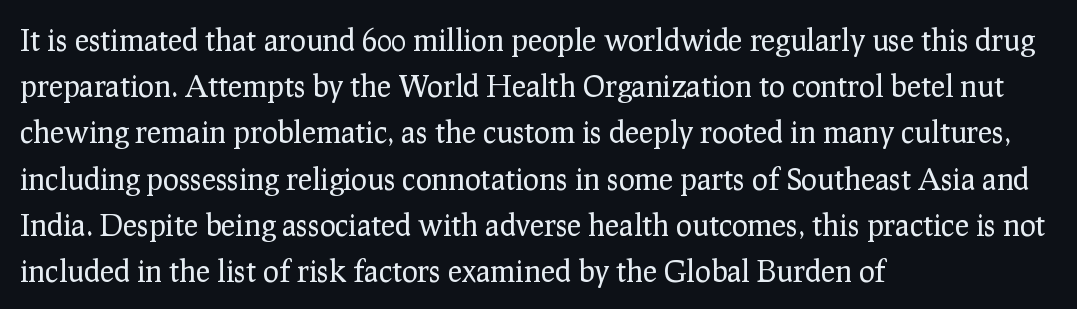
{"serif": "yes", "italic": "no", "bold": "no", "weight": "regular", "width": "normal", "stroke_contrast": "low", "x_height": "medium", "monospaced": "no", "underline": "no", "align": "left", "line_spacing": "normal", "line_spacing_ratio": 1.54, "letter_spacing": "normal", "letter_spacing_em": 0.0, "glyph_px": 30}
